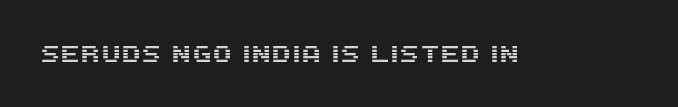
Q: Is the text italic (slanted)? A: No, it is upright.
Q: Is the text underlined? A: No.
Q: Is the spacing between letters normal or unusually wide? A: Normal.
